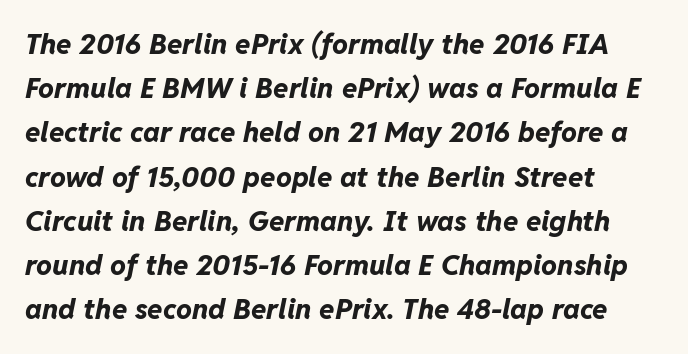
The image shows 28 px bold type, italic (leaning right); set left-aligned, normal line spacing (1.58x), normal letter spacing, not underlined; low stroke contrast and a medium x-height.
